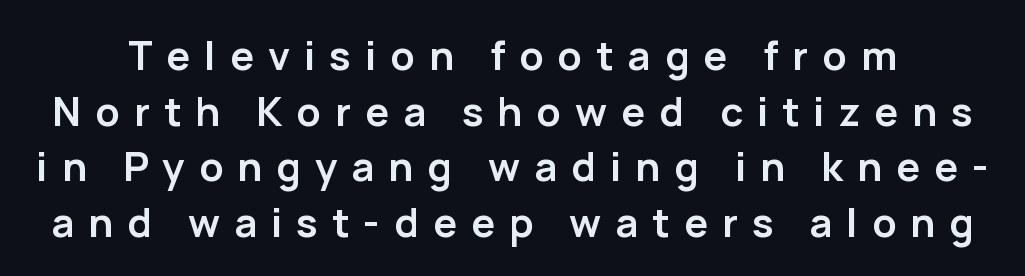
The image shows 40 px semibold sans-serif type, upright; set normal line spacing (1.39x), unusually wide letter spacing (+0.35 em), not underlined; low stroke contrast and a medium x-height.
